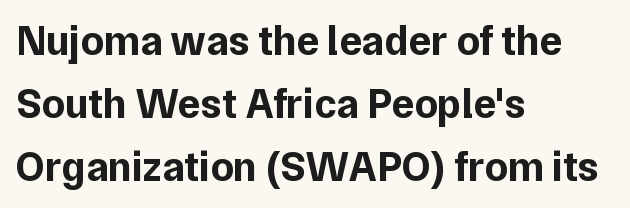
Q: Is the text bold? A: Yes.
Q: Is the text italic (slanted)? A: No, it is upright.
Q: Is the typeface a serif or a sans-serif typeface? A: Sans-serif.
Q: Is the text underlined? A: No.
Q: How is the paragraph aligned? A: Left-aligned.
Q: Is the spacing between letters normal or unusually wide? A: Normal.
Q: Is the spacing between lines tight, normal or loose? A: Normal.
Q: Width (condensed, normal, or wide)? A: Normal.
Q: Stroke contrast? A: Low.
Q: x-height? A: Medium.
Q: Monospaced? A: No.
